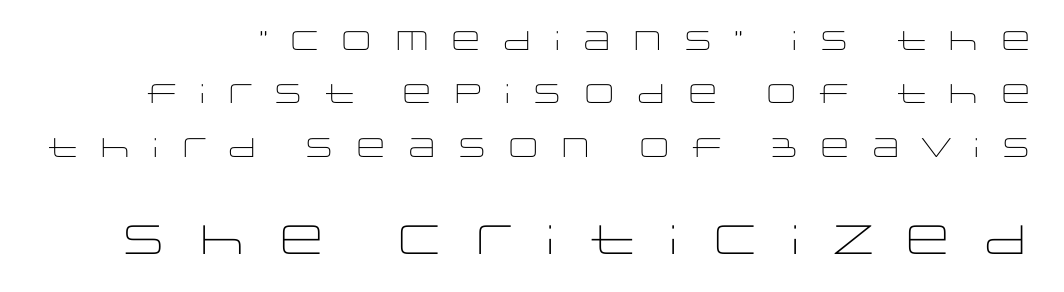
The font sits on the lighter half of the weight spectrum, regular included. The letters carry no serifs — their stems end cleanly without finishing strokes. Between one letter and the next there's a generous, obvious gap. Compared with typical paragraphs, the rows here are farther apart. Only glyphs here, with clear space below each row. Do the characters align in a grid? No, the font is proportional.
